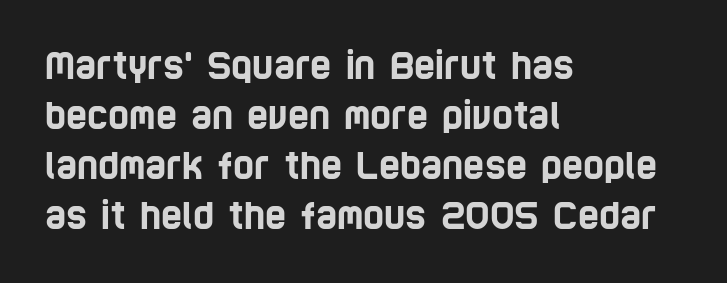
Q: Is the typeface a serif or a sans-serif typeface? A: Sans-serif.
Q: Is the text underlined? A: No.
Q: How is the paragraph aligned? A: Left-aligned.
Q: Is the spacing between letters normal or unusually wide? A: Normal.
Q: Is the spacing between lines tight, normal or loose? A: Normal.
Q: Width (condensed, normal, or wide)? A: Condensed.
Q: Stroke contrast? A: Low.
Q: x-height? A: Large.
Q: Monospaced? A: No.
